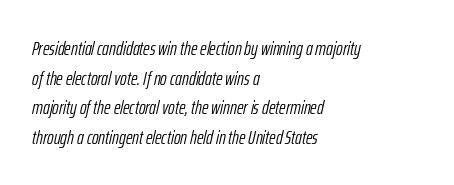
Q: Is the text bold? A: No.
Q: Is the text italic (slanted)? A: Yes, it leans right by about 12 degrees.
Q: Is the text underlined? A: No.
Q: How is the paragraph aligned? A: Left-aligned.
Q: Is the spacing between letters normal or unusually wide? A: Normal.
Q: Is the spacing between lines tight, normal or loose? A: Normal.
